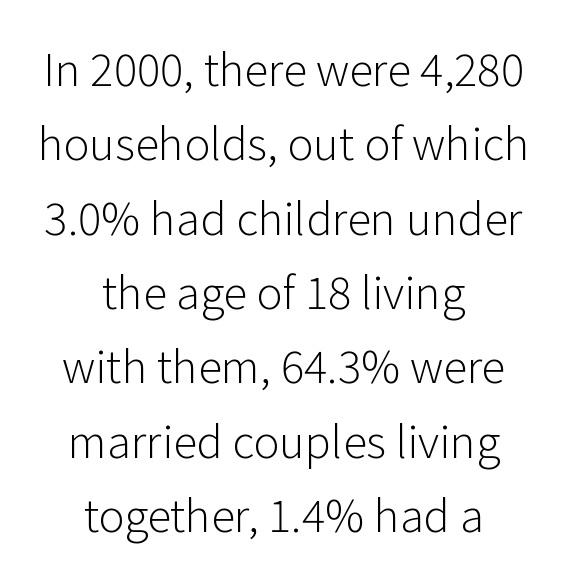
{"serif": "no", "italic": "no", "bold": "no", "weight": "light", "width": "normal", "stroke_contrast": "low", "x_height": "medium", "monospaced": "no", "underline": "no", "align": "center", "line_spacing": "normal", "line_spacing_ratio": 1.69, "letter_spacing": "normal", "letter_spacing_em": 0.0, "glyph_px": 44}
